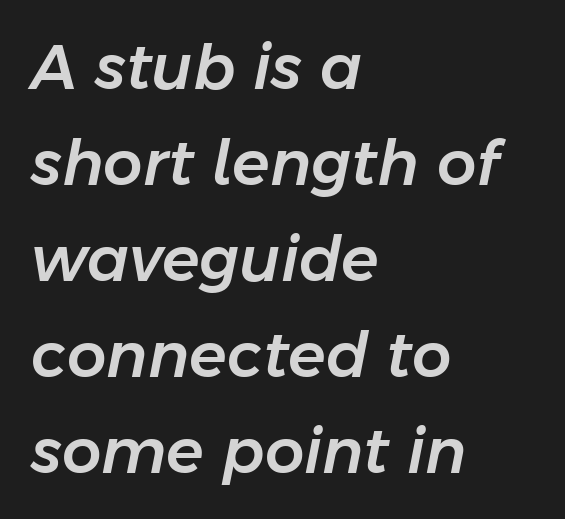
The passage shown is typed in a proportional face where columns would drift. Is the type slanted? Yes — the strokes lean at a clear angle. Is the block centered? No — it sits flush against the left margin. Any mark beneath the type? The region is blank.
